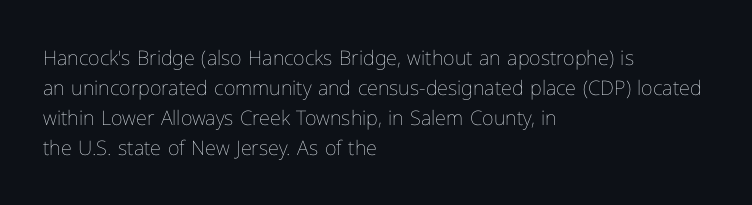
The image shows 20 px text type, upright; set left-aligned, normal line spacing (1.5x), normal letter spacing, not underlined.
